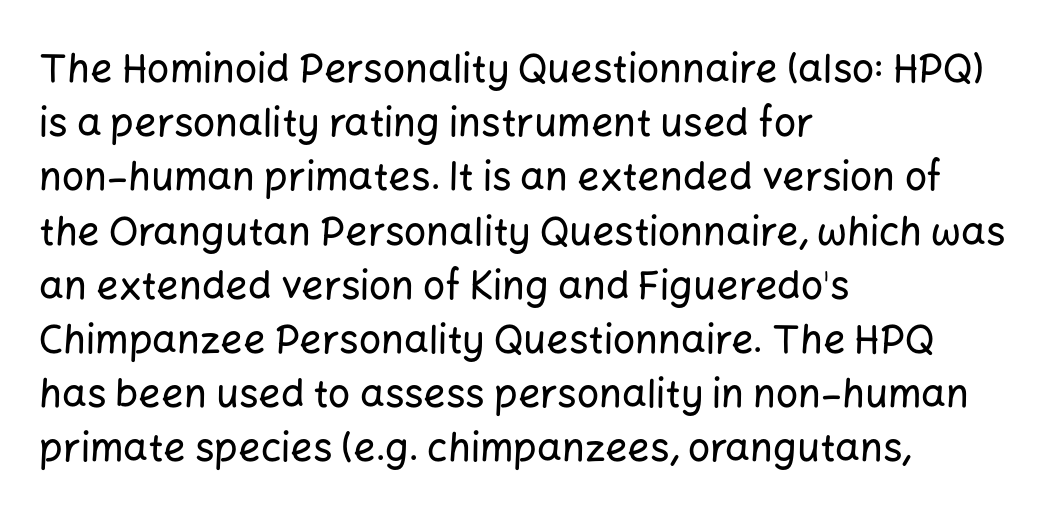
{"serif": "no", "italic": "no", "width": "normal", "stroke_contrast": "low", "x_height": "medium", "monospaced": "no", "underline": "no", "align": "left", "line_spacing": "normal", "line_spacing_ratio": 1.39, "letter_spacing": "normal", "letter_spacing_em": 0.0, "glyph_px": 39}
